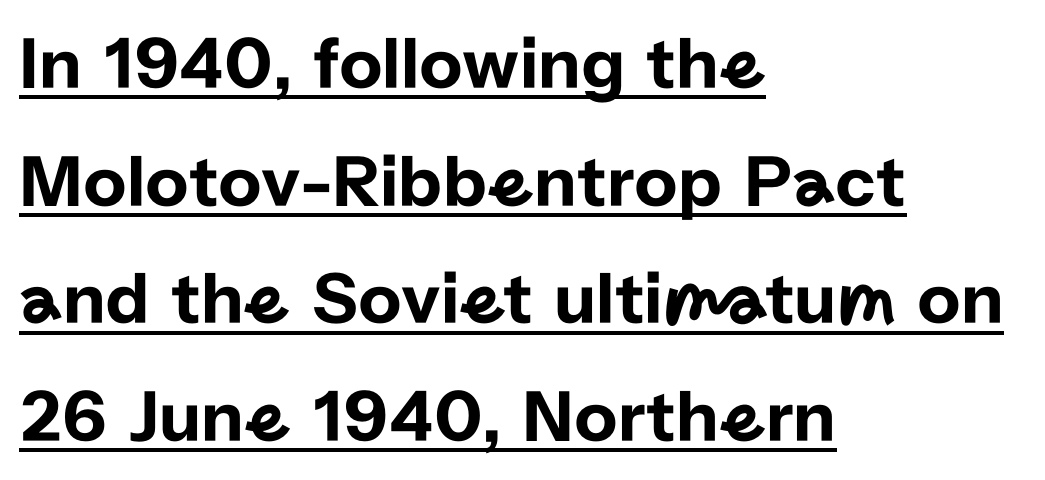
{"serif": "no", "italic": "no", "width": "normal", "stroke_contrast": "low", "x_height": "medium", "monospaced": "no", "underline": "yes", "align": "left", "line_spacing": "normal", "line_spacing_ratio": 1.57, "letter_spacing": "normal", "letter_spacing_em": 0.0, "glyph_px": 75}
